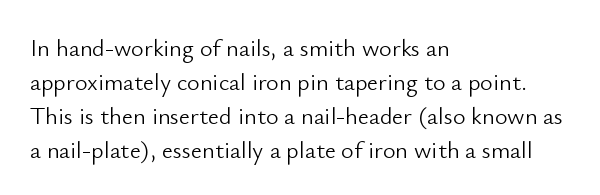
Decoration check: the copy has no underline. Teacher's note: observe the even left margin — that is flush-left alignment. Interline gaps are of average width in this sample. No chunkiness to these letters — they're not bold. These lines were composed using upright roman letters.
